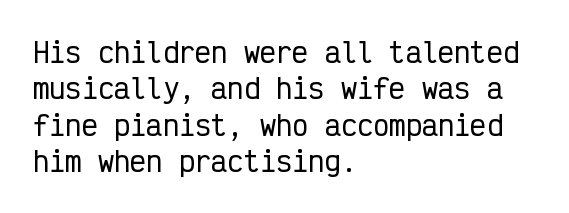
Tracking value appears to be zero — textbook default spacing. The type sits square on the baseline with zero lean. A clean baseline with only descenders dipping below it. Is the block centered? No — it sits flush against the left margin. Notice how descenders clear the ascenders below comfortably — that's standard leading.
